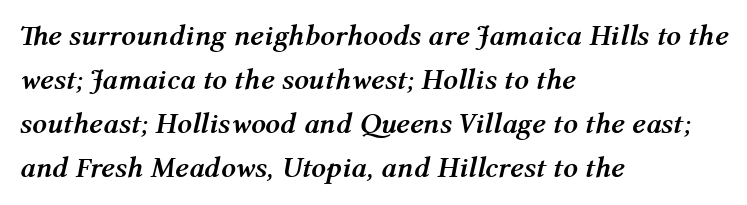
Whoever set this chose a conventional vertical rhythm. The passage shown is emphatically bold. One-word summary of the alignment: left. The gap between lines stays unmarked.
